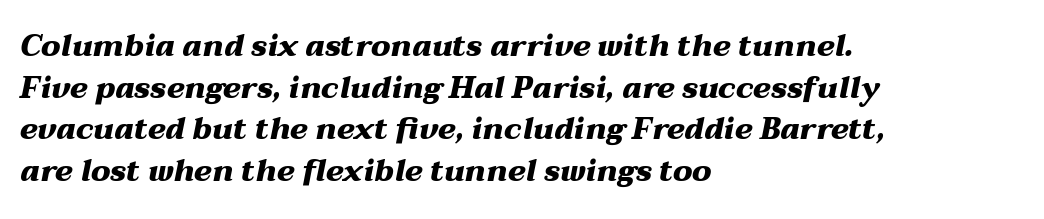
The image shows 30 px heavy, wide type, italic (leaning right); set left-aligned, normal line spacing (1.39x), normal letter spacing, not underlined; medium stroke contrast and a medium x-height.
